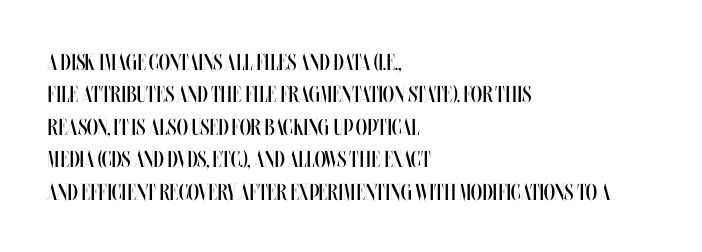
Q: Is the text bold? A: No.
Q: Is the text italic (slanted)? A: No, it is upright.
Q: Is the text underlined? A: No.
Q: How is the paragraph aligned? A: Left-aligned.
Q: Is the spacing between letters normal or unusually wide? A: Normal.
Q: Is the spacing between lines tight, normal or loose? A: Normal.
